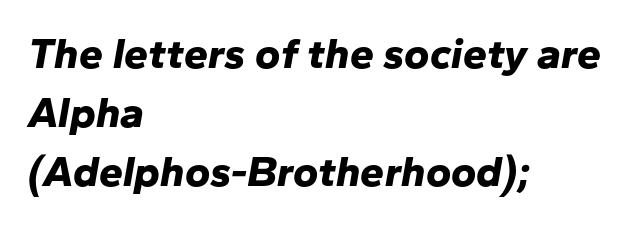
{"italic": "yes", "lean": "right", "slant_degrees": 10, "bold": "yes", "weight": "bold", "width": "normal", "stroke_contrast": "low", "x_height": "medium", "monospaced": "no", "underline": "no", "align": "left", "line_spacing": "normal", "line_spacing_ratio": 1.37, "letter_spacing": "normal", "letter_spacing_em": 0.0, "glyph_px": 43}
